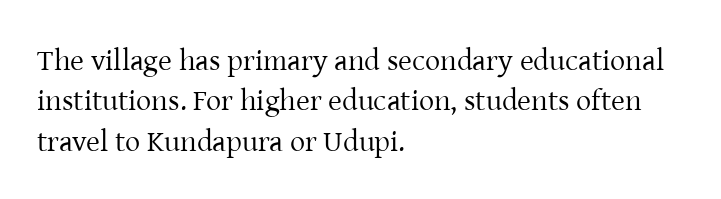
Think of a printed novel: that variable character pitch is what you see here. Glyph-to-glyph distance matches everyday printed text. The space directly below the letters is spotless. Characters remain perfectly vertical along every line. Nothing heavy about these letters — not bold at all.
